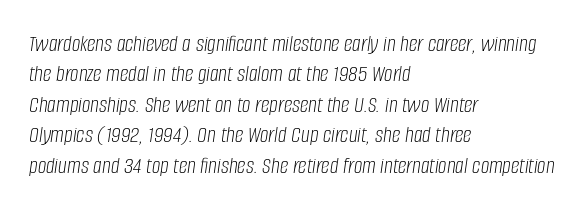
The leading is moderate, giving the passage an even texture. Notice how the passage keeps a crisp vertical edge on the left only. Quick note: underline off. Is the type slanted? Yes — the strokes lean at a clear angle.
